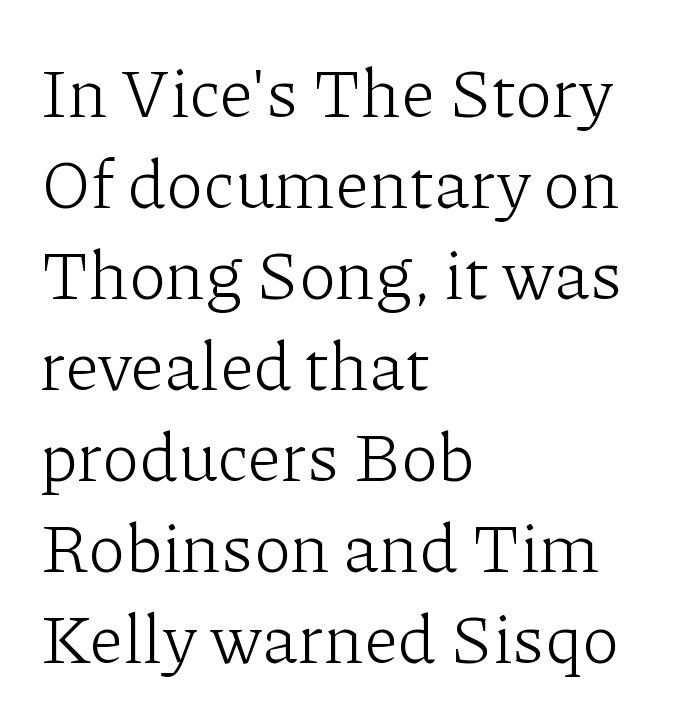
The image shows 69 px light serif type, upright; set left-aligned, normal line spacing (1.32x), normal letter spacing, not underlined; low stroke contrast and a medium x-height.
